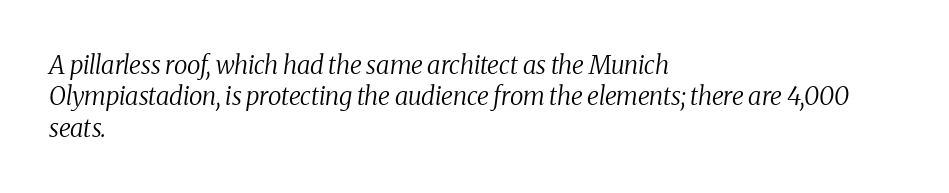
Emphasis-style slanted type is in use. Beneath every word, the page is bare. This is not heavy type; no bold has been used. Characters follow at the spacing the type designer built in. Compared with typical paragraphs, the rows here are spaced about the same.
